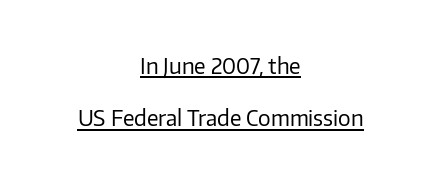
{"italic": "no", "bold": "no", "underline": "yes", "align": "center", "line_spacing": "loose", "line_spacing_ratio": 2.5, "letter_spacing": "normal", "letter_spacing_em": 0.0, "glyph_px": 21}
